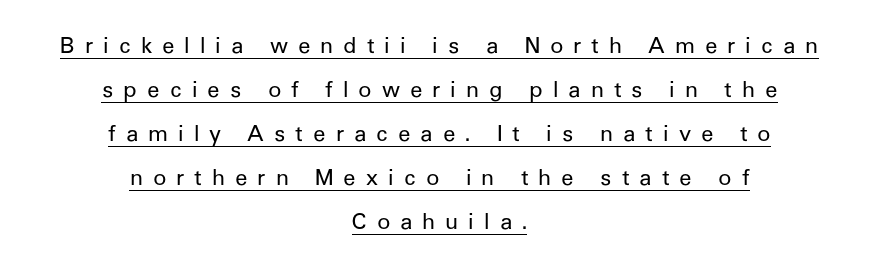
{"italic": "no", "bold": "no", "underline": "yes", "align": "center", "line_spacing": "loose", "line_spacing_ratio": 2.0, "letter_spacing": "wide", "letter_spacing_em": 0.45, "glyph_px": 22}
